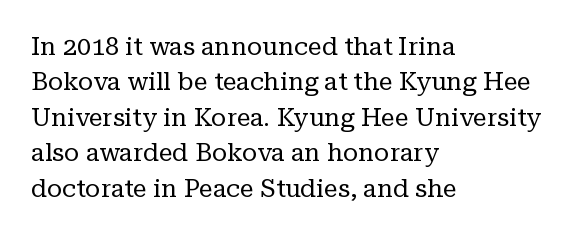
The image shows 25 px text type, upright; set left-aligned, normal line spacing (1.42x), normal letter spacing, not underlined.
